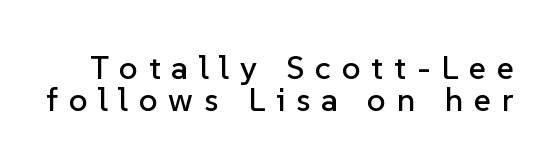
The type sits square on the baseline with zero lean. Spacing verdict: proportional, widths tailored to each character. Caption: expanded tracking, letters set apart. The face used here is a sans, in the tradition of grotesques and geometrics. One glance says dense: line gaps are narrower than usual. Glance below the letters and you will spot only blank space.
